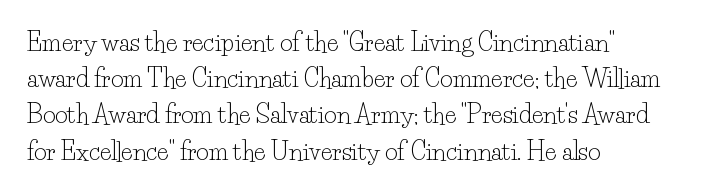
The image shows 24 px text type, upright; set left-aligned, normal line spacing (1.51x), normal letter spacing, not underlined.
